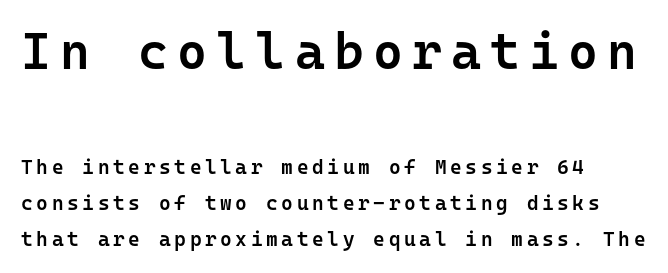
The image shows 51 px semibold sans-serif type, upright, monospaced; set left-aligned, line spacing 1.82x, not underlined; the first (top) block is 2.55x larger; low stroke contrast and a medium x-height.
